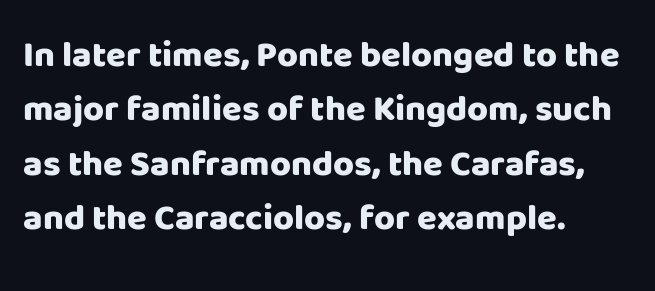
The image shows 36 px heavy sans-serif type, upright; set left-aligned, normal line spacing (1.51x), normal letter spacing, not underlined; low stroke contrast and a large x-height.
